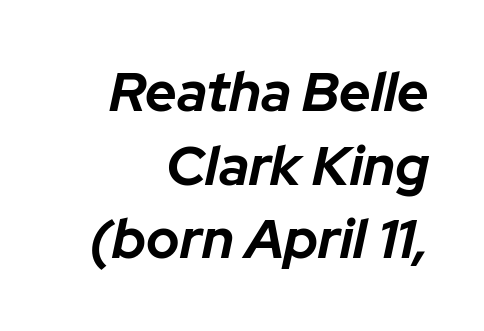
Q: Is the text bold? A: Yes.
Q: Is the text italic (slanted)? A: Yes, it leans right by about 12 degrees.
Q: Is the text underlined? A: No.
Q: How is the paragraph aligned? A: Right-aligned.
Q: Is the spacing between letters normal or unusually wide? A: Normal.
Q: Is the spacing between lines tight, normal or loose? A: Normal.
Q: Width (condensed, normal, or wide)? A: Normal.
Q: Stroke contrast? A: Low.
Q: x-height? A: Medium.
Q: Monospaced? A: No.
